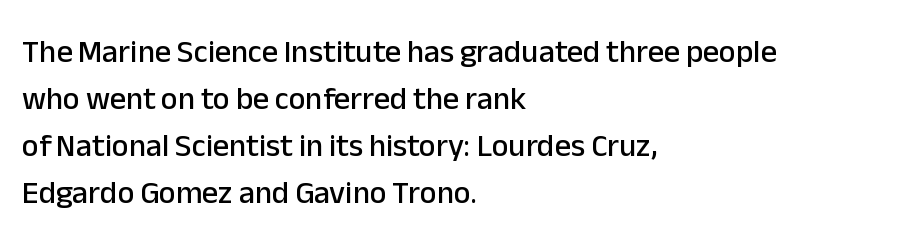
{"serif": "no", "italic": "no", "width": "normal", "stroke_contrast": "low", "x_height": "medium", "monospaced": "no", "underline": "no", "align": "left", "line_spacing": "normal", "line_spacing_ratio": 1.47, "letter_spacing": "normal", "letter_spacing_em": 0.0, "glyph_px": 32}
